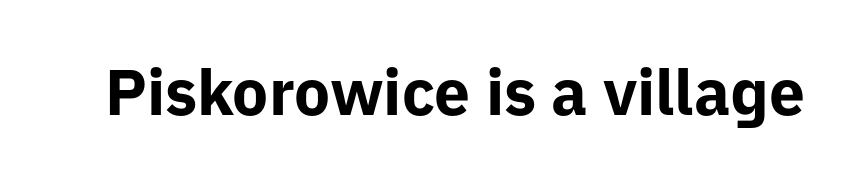
Q: Is the text bold? A: Yes.
Q: Is the text italic (slanted)? A: No, it is upright.
Q: Is the typeface a serif or a sans-serif typeface? A: Sans-serif.
Q: Is the text underlined? A: No.
Q: Is the spacing between letters normal or unusually wide? A: Normal.
Q: Width (condensed, normal, or wide)? A: Normal.
Q: Stroke contrast? A: Low.
Q: x-height? A: Medium.
Q: Monospaced? A: No.
